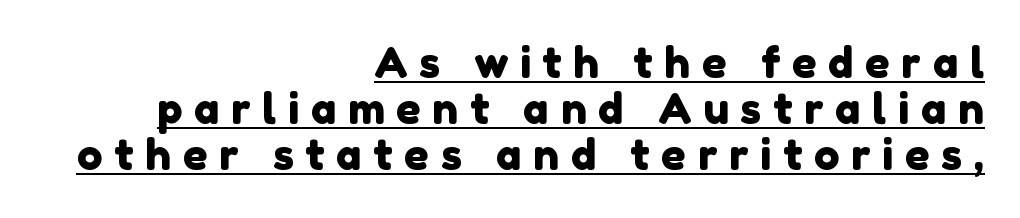
Q: Is the typeface a serif or a sans-serif typeface? A: Sans-serif.
Q: Is the text underlined? A: Yes.
Q: How is the paragraph aligned? A: Right-aligned.
Q: Is the spacing between letters normal or unusually wide? A: Unusually wide.
Q: Is the spacing between lines tight, normal or loose? A: Tight.
Q: Width (condensed, normal, or wide)? A: Normal.
Q: x-height? A: Medium.
Q: Monospaced? A: No.
